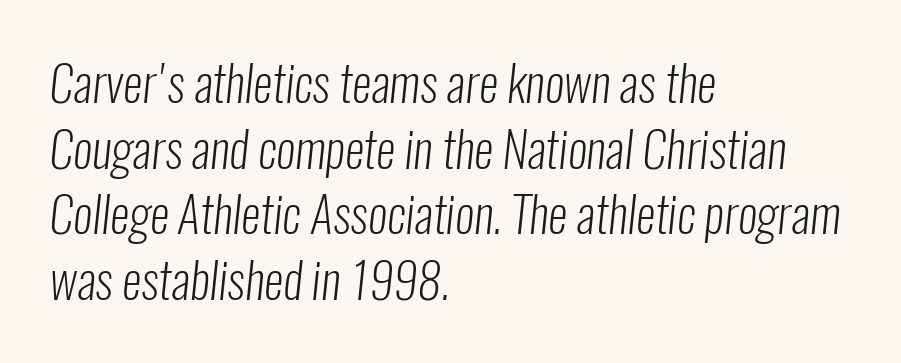
The image shows 49 px light, condensed sans-serif type; set left-aligned, normal line spacing (1.34x), normal letter spacing, not underlined; low stroke contrast and a medium x-height.
